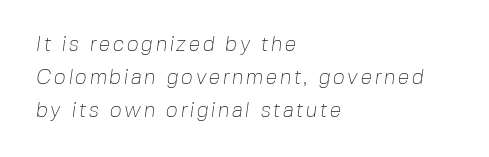
Underline: absent. The compositor pushed each line to the left boundary. These lines sit exactly where default settings would place them. No chunkiness to these letters — they're not bold.
